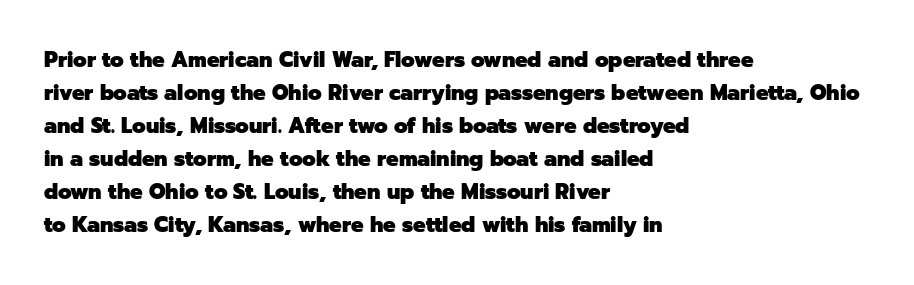
The image shows 21 px bold type, upright; set left-aligned, normal line spacing (1.57x), normal letter spacing, not underlined.
